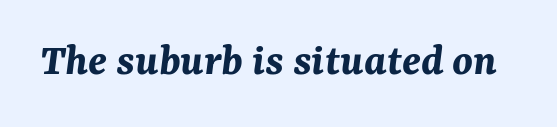
Stroke thickness is high; the sample reads as a true bold. The space directly below the letters is spotless. The axis of the letterforms is tilted away from vertical. Looks like regular typesetting: each glyph gets only the width it needs.
